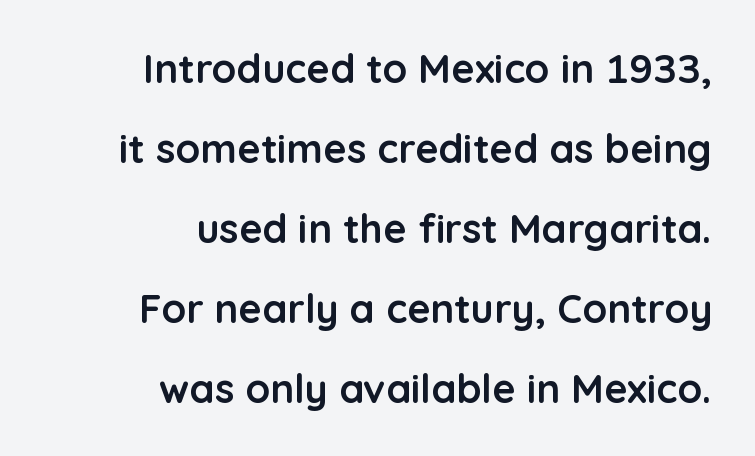
Q: Is the text bold? A: Yes.
Q: Is the text italic (slanted)? A: No, it is upright.
Q: Is the typeface a serif or a sans-serif typeface? A: Sans-serif.
Q: Is the text underlined? A: No.
Q: How is the paragraph aligned? A: Right-aligned.
Q: Is the spacing between letters normal or unusually wide? A: Normal.
Q: Is the spacing between lines tight, normal or loose? A: Loose.
Q: Width (condensed, normal, or wide)? A: Normal.
Q: Stroke contrast? A: Low.
Q: x-height? A: Medium.
Q: Monospaced? A: No.
